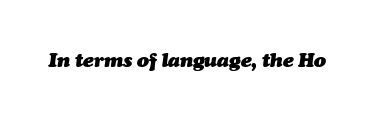
Only glyphs here, with clear space below each row. Every character sits at an angle, as italics do. Every letter is thick-stroked: bold, no question. The face used here is rendered with its standard letterfit.
